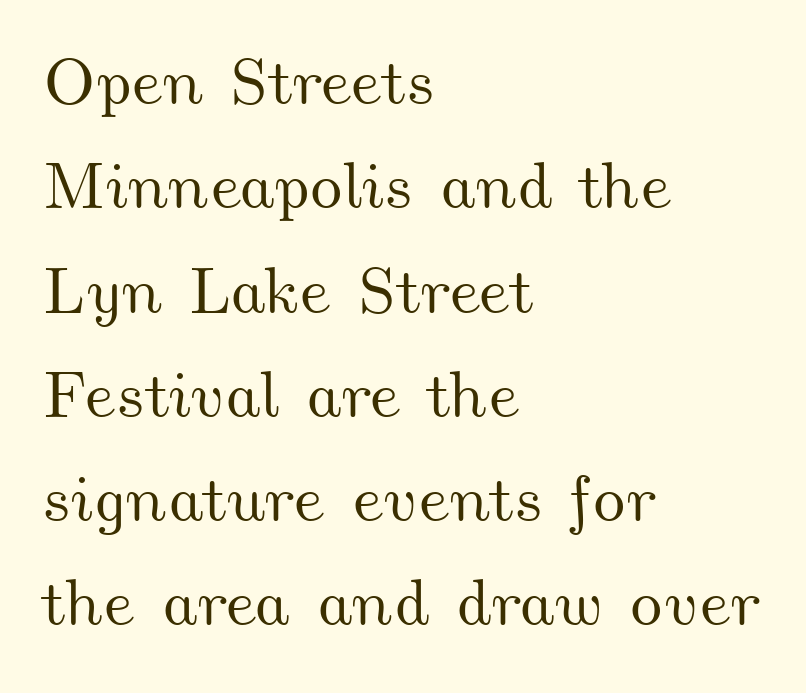
The image shows 66 px wide type; set left-aligned, normal line spacing (1.58x), normal letter spacing, not underlined; medium stroke contrast and a small x-height.
